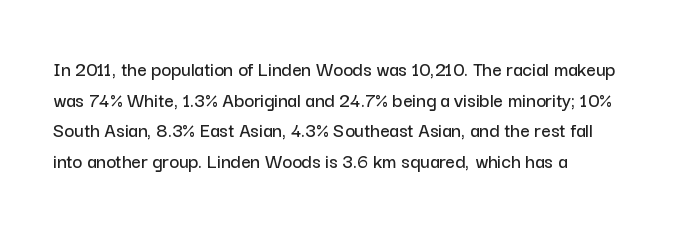
Q: Is the text italic (slanted)? A: No, it is upright.
Q: Is the text underlined? A: No.
Q: How is the paragraph aligned? A: Left-aligned.
Q: Is the spacing between letters normal or unusually wide? A: Normal.
Q: Is the spacing between lines tight, normal or loose? A: Normal.
